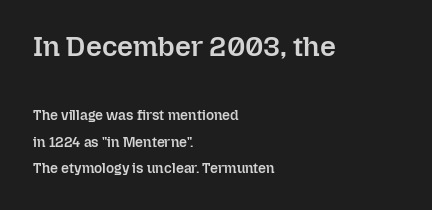
The tracking reads as untouched default to a designer's eye. Clear beneath every line of the passage. The lettering stays uniformly vertical, giving the passage a roman look. The rag falls on the right side of this text block. The designer gave the opening block more size than the closing block. Is this a fixed-width face? No — the glyphs have proportional, varying widths.
